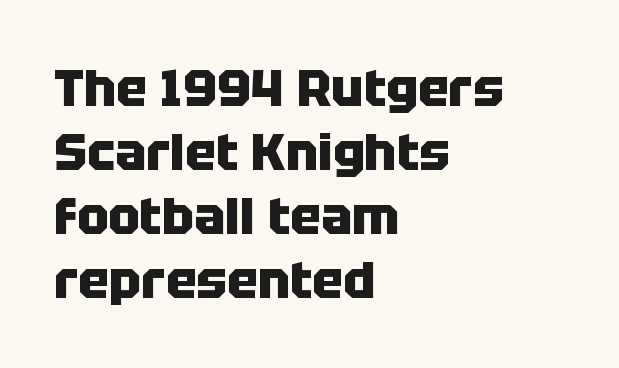
The image shows 52 px heavy sans-serif type, upright; set left-aligned, line spacing 1.23x, normal letter spacing, not underlined; low stroke contrast and a large x-height.
